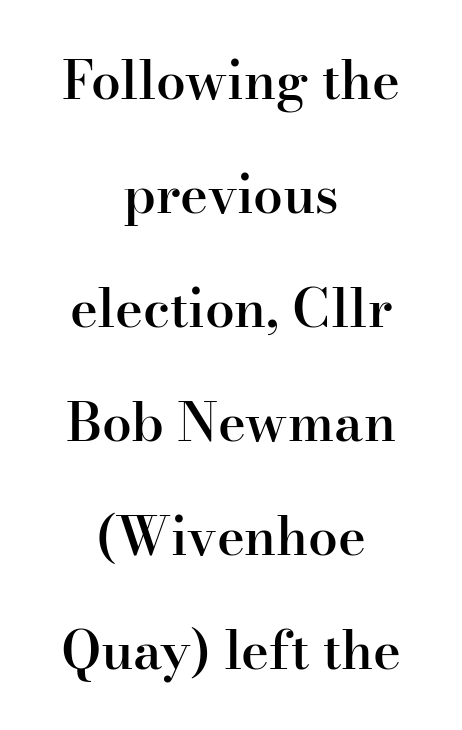
{"serif": "yes", "italic": "no", "bold": "semi", "weight": "semibold", "width": "normal", "stroke_contrast": "high", "x_height": "small", "monospaced": "no", "underline": "no", "align": "center", "line_spacing": "loose", "line_spacing_ratio": 2.15, "letter_spacing": "normal", "letter_spacing_em": 0.0, "glyph_px": 53}
